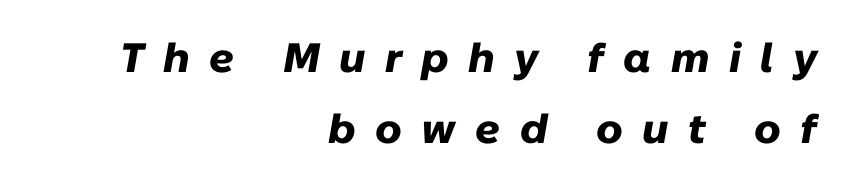
Q: Is the text bold? A: Yes.
Q: Is the text italic (slanted)? A: Yes, it leans right by about 10 degrees.
Q: Is the text underlined? A: No.
Q: How is the paragraph aligned? A: Right-aligned.
Q: Is the spacing between letters normal or unusually wide? A: Unusually wide.
Q: Width (condensed, normal, or wide)? A: Normal.
Q: Stroke contrast? A: Low.
Q: x-height? A: Medium.
Q: Monospaced? A: No.
